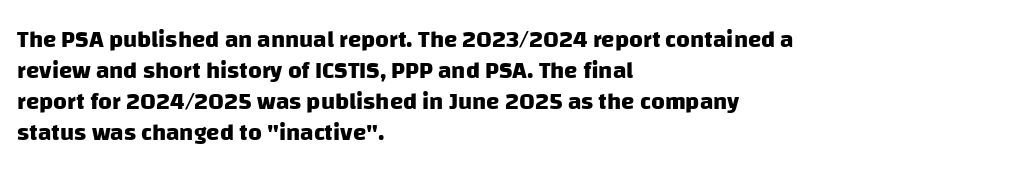
As a designer I'd log this as weight 700, bold. Short note: letters normally spaced. Leftover space on each line is placed entirely after the last word. The rendering uses a moderate line-height, typical for paragraphs. Unmarked baselines from the first word to the last.
